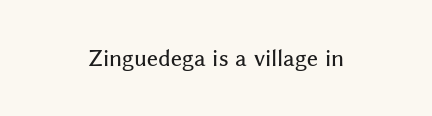
Every character sits straight up, as roman type does. The string is rendered with underlining switched off. Students, note that the glyphs here touch the page at normal intervals.
